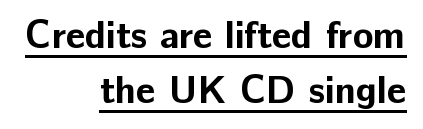
Thick stems and heavy bowls — unmistakably bold. The words here are underlined. The lines are quadded right. This sample uses plain, unmodified letter spacing. Style check: upright. Here the designer chose a conventional face with non-uniform glyph widths.
